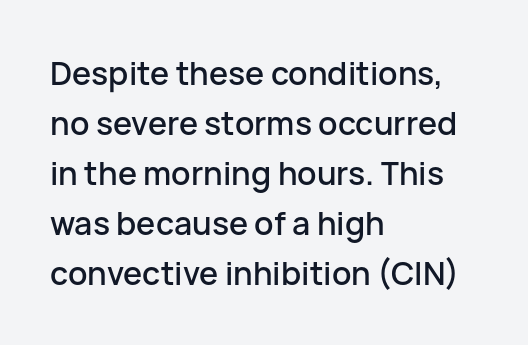
The tracking reads as untouched default to a designer's eye. This is the regular roman posture of the typeface. Do the characters align in a grid? No, the font is proportional. Line spacing here is normal. Visually the block forms a straight wall on the left and a jagged coastline on the right.
